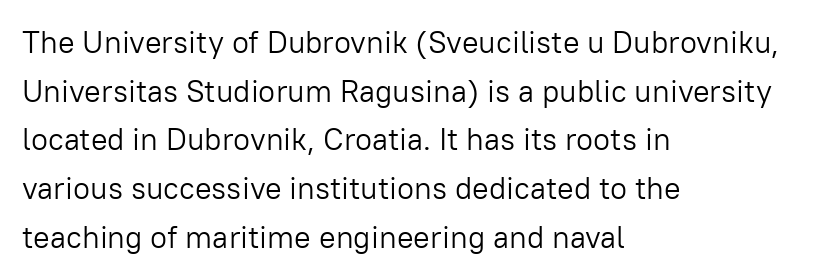
Q: Is the text bold? A: No.
Q: Is the text italic (slanted)? A: No, it is upright.
Q: Is the typeface a serif or a sans-serif typeface? A: Sans-serif.
Q: Is the text underlined? A: No.
Q: How is the paragraph aligned? A: Left-aligned.
Q: Is the spacing between letters normal or unusually wide? A: Normal.
Q: Is the spacing between lines tight, normal or loose? A: Normal.
Q: Width (condensed, normal, or wide)? A: Normal.
Q: Stroke contrast? A: Low.
Q: x-height? A: Medium.
Q: Monospaced? A: No.
